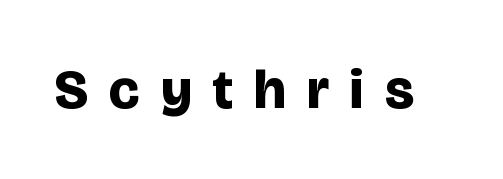
The image shows 56 px bold sans-serif type, upright; set unusually wide letter spacing (+0.38 em), not underlined; low stroke contrast and a large x-height.
